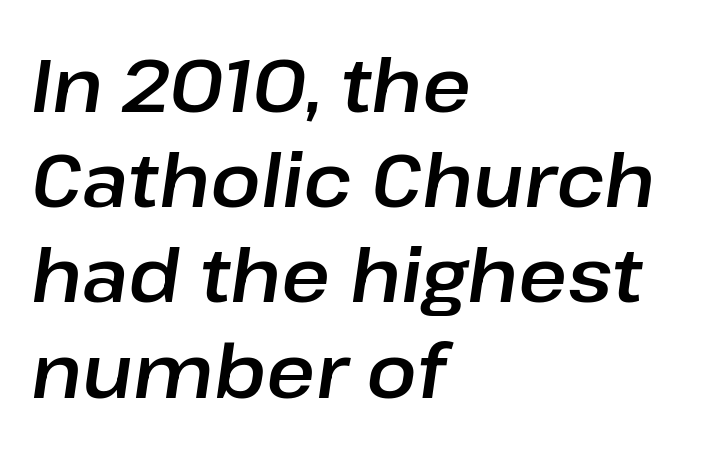
Do the characters align in a grid? No, the font is proportional. A classic flush-left, rag-right setting is used for this passage. The space directly below the letters is spotless. What stands out about the letter spacing? Nothing — it is the standard amount. The lettering tilts uniformly, giving the passage an italic look. Rows of type keep a routine distance in the vertical direction.
